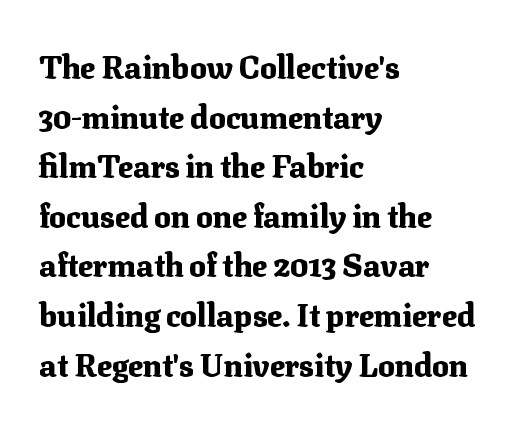
Q: Is the text bold? A: Yes.
Q: Is the text italic (slanted)? A: No, it is upright.
Q: Is the typeface a serif or a sans-serif typeface? A: Serif.
Q: Is the text underlined? A: No.
Q: How is the paragraph aligned? A: Left-aligned.
Q: Is the spacing between letters normal or unusually wide? A: Normal.
Q: Is the spacing between lines tight, normal or loose? A: Normal.
Q: Width (condensed, normal, or wide)? A: Normal.
Q: Stroke contrast? A: Medium.
Q: x-height? A: Medium.
Q: Monospaced? A: No.
